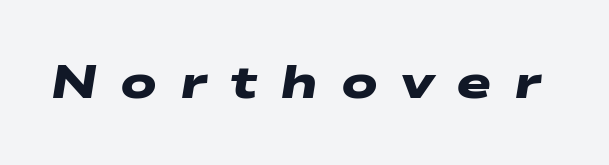
Emphasis by weight is at full strength: bold. The passage shown is not underscored anywhere. A typesetter would call this proportional, since set widths differ per character. The typeface chosen for these lines omits serifs. Is the letter spacing exaggerated? Yes — the characters are pushed far apart.
